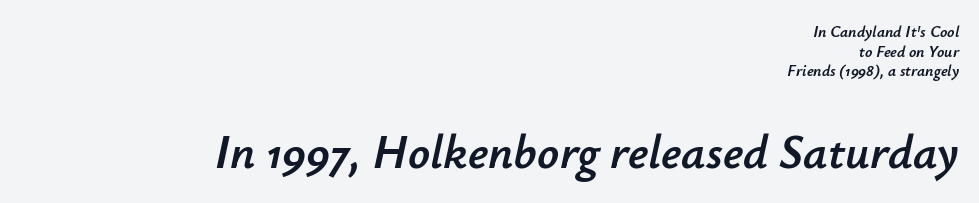
The image shows 48 px text type, italic (leaning right); set right-aligned, line spacing 1.23x, normal letter spacing, not underlined; the second (bottom) block is 3.0x larger; low stroke contrast and a small x-height.
